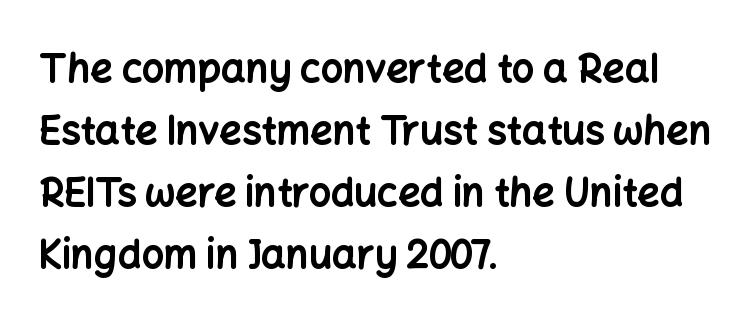
{"serif": "no", "italic": "no", "bold": "yes", "weight": "bold", "width": "normal", "stroke_contrast": "low", "x_height": "medium", "monospaced": "no", "underline": "no", "align": "left", "line_spacing": "normal", "line_spacing_ratio": 1.59, "letter_spacing": "normal", "letter_spacing_em": 0.0, "glyph_px": 39}
